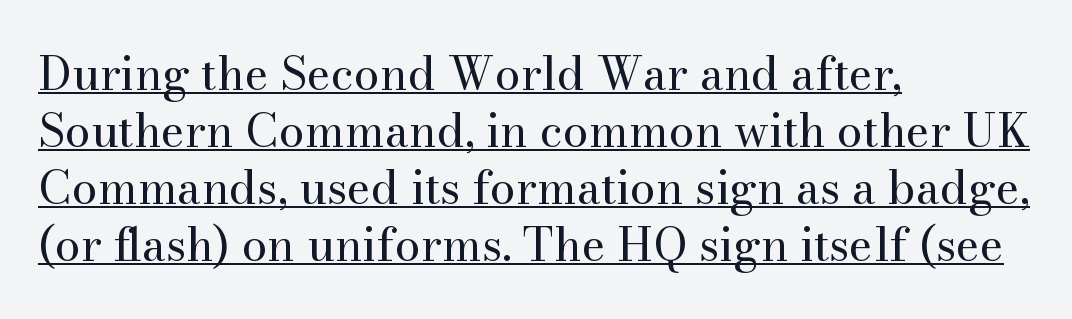
The image shows 46 px regular-weight serif type, upright; set left-aligned, line spacing 1.24x, normal letter spacing, underlined; medium stroke contrast and a small x-height.
